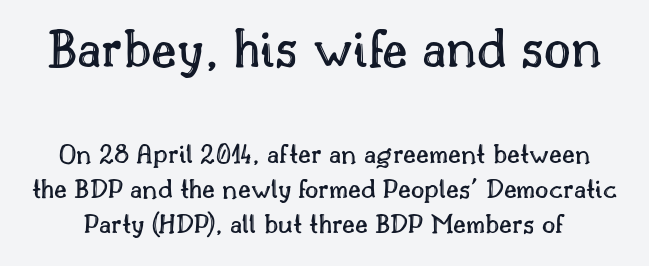
{"italic": "no", "width": "normal", "x_height": "small", "monospaced": "no", "underline": "no", "line_spacing_ratio": 1.2, "letter_spacing": "normal", "letter_spacing_em": 0.0, "larger_block": "first", "size_ratio": 2.0, "glyph_px": 58}
